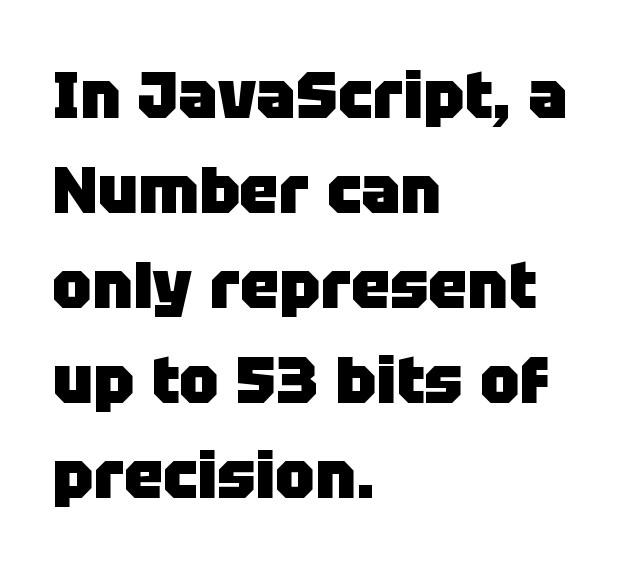
{"serif": "no", "italic": "no", "bold": "yes", "weight": "heavy", "width": "normal", "stroke_contrast": "low", "x_height": "large", "monospaced": "no", "underline": "no", "align": "left", "line_spacing": "normal", "line_spacing_ratio": 1.44, "letter_spacing": "normal", "letter_spacing_em": 0.0, "glyph_px": 66}
